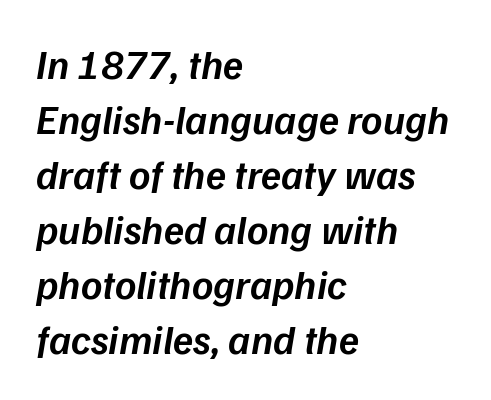
{"italic": "yes", "lean": "right", "slant_degrees": 9, "bold": "semi", "weight": "semibold", "width": "normal", "stroke_contrast": "low", "x_height": "medium", "monospaced": "no", "underline": "no", "align": "left", "line_spacing": "normal", "line_spacing_ratio": 1.34, "letter_spacing": "normal", "letter_spacing_em": 0.0, "glyph_px": 41}
